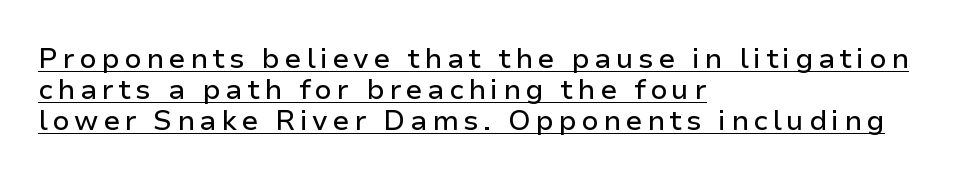
Q: Is the text italic (slanted)? A: No, it is upright.
Q: Is the typeface a serif or a sans-serif typeface? A: Sans-serif.
Q: Is the text underlined? A: Yes.
Q: How is the paragraph aligned? A: Left-aligned.
Q: Is the spacing between lines tight, normal or loose? A: Tight.
Q: Width (condensed, normal, or wide)? A: Normal.
Q: Stroke contrast? A: Low.
Q: x-height? A: Medium.
Q: Monospaced? A: No.
